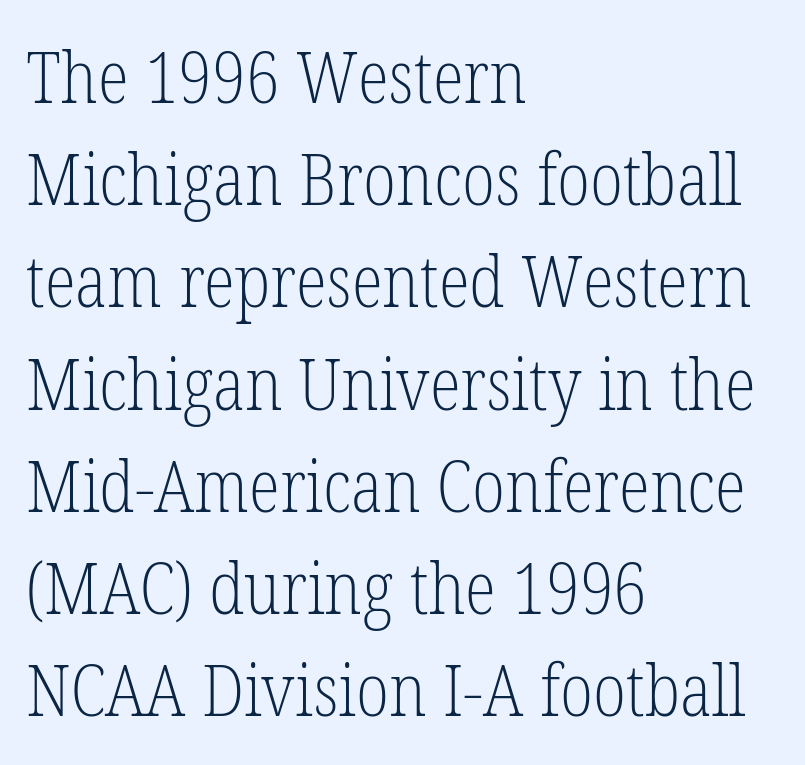
The letters sit at their default tracking, neither squeezed nor spread. The passage shown is typed in a proportional face where columns would drift. The font's upright variant was chosen for this text. Just letters on the line, the space beneath them empty. Observe the serifs anchoring each vertical stroke in this sample.
